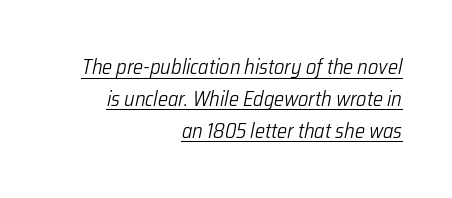
{"italic": "yes", "lean": "right", "slant_degrees": 12, "bold": "no", "underline": "yes", "align": "right", "line_spacing": "normal", "line_spacing_ratio": 1.52, "letter_spacing": "normal", "letter_spacing_em": 0.0, "glyph_px": 21}
